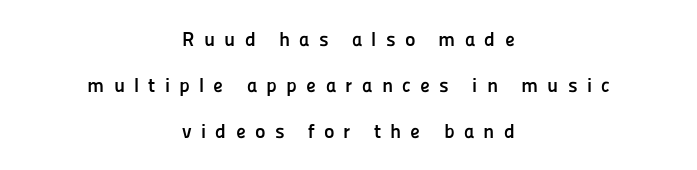
Lines of text with bare space underneath. Each line is balanced around a shared central axis. Style check: upright. Rows of type keep a wide berth in the vertical direction.
